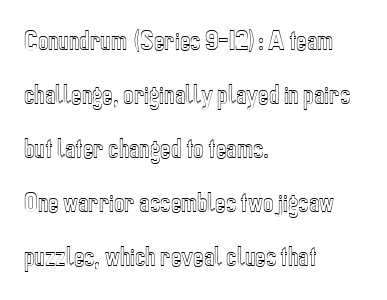
{"italic": "no", "underline": "no", "align": "left", "line_spacing": "loose", "line_spacing_ratio": 2.46, "letter_spacing": "normal", "letter_spacing_em": 0.0, "glyph_px": 22}
